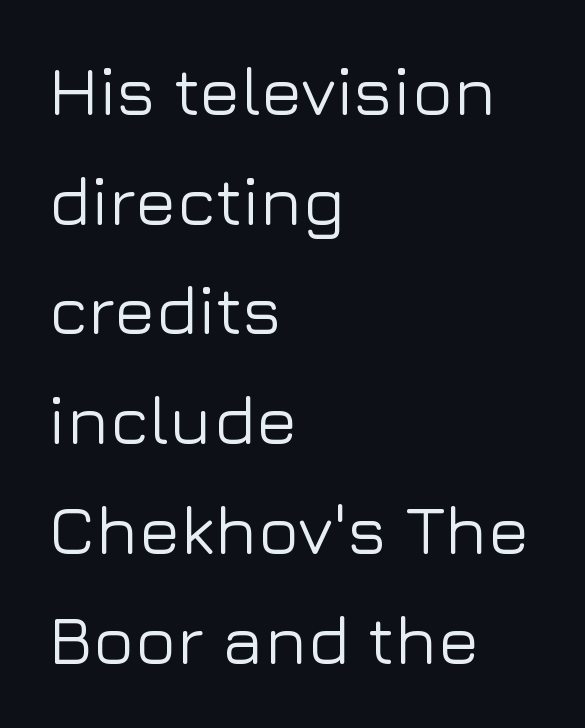
The image shows 69 px sans-serif type, upright; set left-aligned, normal line spacing (1.59x), normal letter spacing, not underlined; low stroke contrast and a medium x-height.
